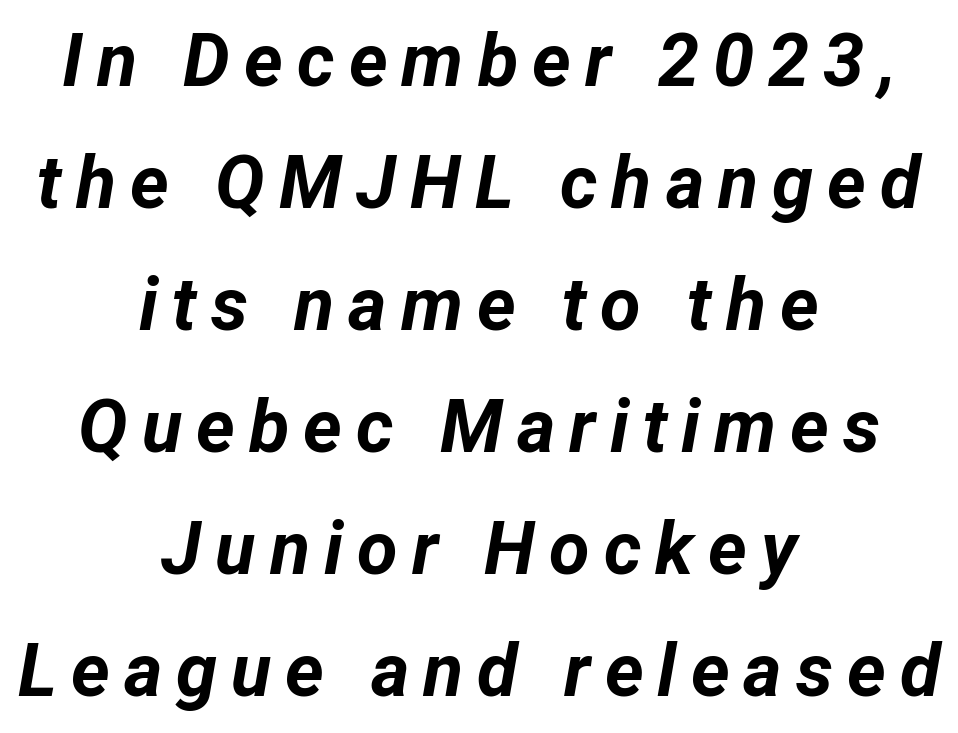
This rendering uses center alignment, leaving both contours irregular but symmetric. The whole block is typeset with a tilt. Stroke thickness is high; the sample reads as a true bold. A typesetter would call this leading conventional body-copy spacing. A typesetter would call this proportional, since set widths differ per character. The gap between lines stays unmarked.
